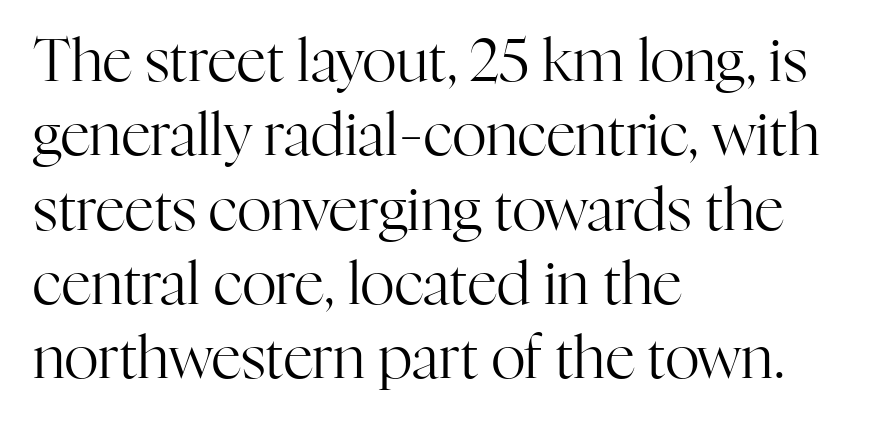
{"serif": "yes", "italic": "no", "bold": "no", "weight": "regular", "width": "normal", "stroke_contrast": "high", "x_height": "medium", "monospaced": "no", "underline": "no", "align": "left", "line_spacing": "normal", "line_spacing_ratio": 1.26, "letter_spacing": "normal", "letter_spacing_em": 0.0, "glyph_px": 59}
